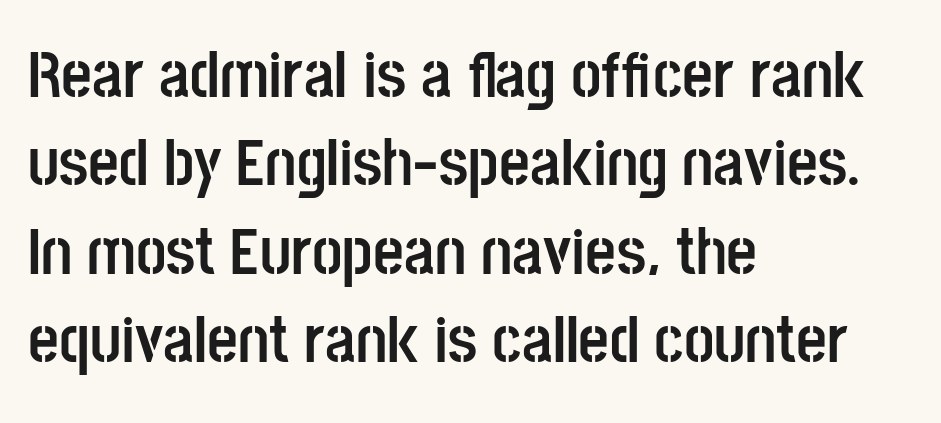
Q: Is the text bold? A: Yes.
Q: Is the text italic (slanted)? A: No, it is upright.
Q: Is the typeface a serif or a sans-serif typeface? A: Sans-serif.
Q: Is the text underlined? A: No.
Q: How is the paragraph aligned? A: Left-aligned.
Q: Is the spacing between letters normal or unusually wide? A: Normal.
Q: Is the spacing between lines tight, normal or loose? A: Normal.
Q: Width (condensed, normal, or wide)? A: Condensed.
Q: Stroke contrast? A: Low.
Q: x-height? A: Large.
Q: Monospaced? A: No.
